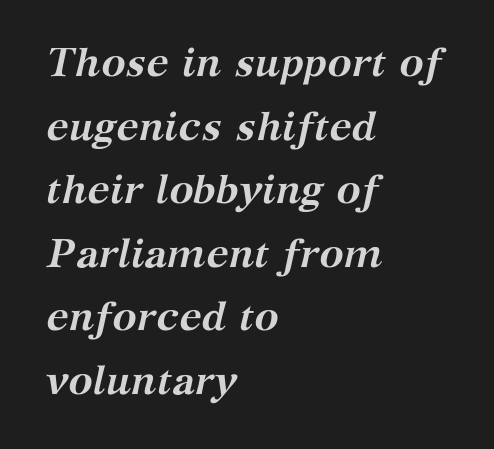
Q: Is the text bold? A: Yes.
Q: Is the text italic (slanted)? A: Yes, it leans right by about 12 degrees.
Q: Is the typeface a serif or a sans-serif typeface? A: Serif.
Q: Is the text underlined? A: No.
Q: How is the paragraph aligned? A: Left-aligned.
Q: Is the spacing between letters normal or unusually wide? A: Normal.
Q: Is the spacing between lines tight, normal or loose? A: Normal.
Q: Width (condensed, normal, or wide)? A: Normal.
Q: Stroke contrast? A: Medium.
Q: x-height? A: Medium.
Q: Monospaced? A: No.
